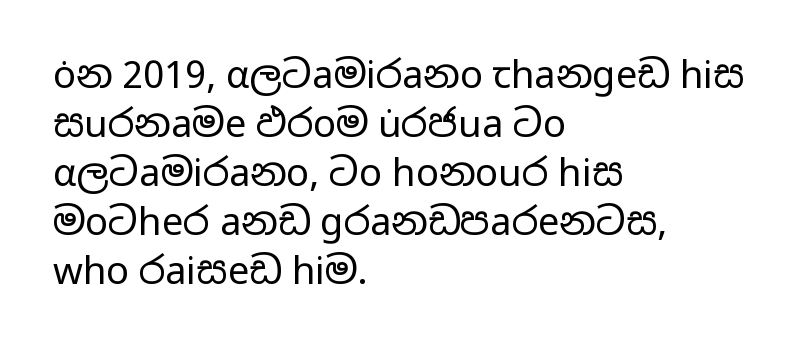
{"serif": "no", "italic": "no", "bold": "no", "weight": "regular", "width": "wide", "stroke_contrast": "low", "x_height": "medium", "monospaced": "no", "underline": "no", "align": "left", "line_spacing": "normal", "line_spacing_ratio": 1.29, "letter_spacing": "normal", "letter_spacing_em": 0.0, "glyph_px": 38}
